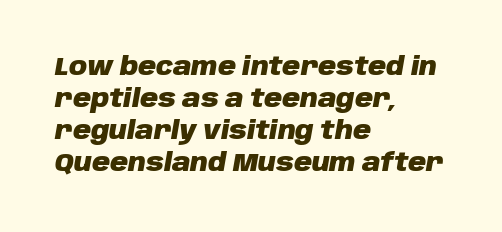
{"italic": "yes", "lean": "right", "slant_degrees": 10, "bold": "yes", "underline": "no", "align": "left", "line_spacing": "normal", "line_spacing_ratio": 1.28, "letter_spacing": "normal", "letter_spacing_em": 0.0, "glyph_px": 25}
